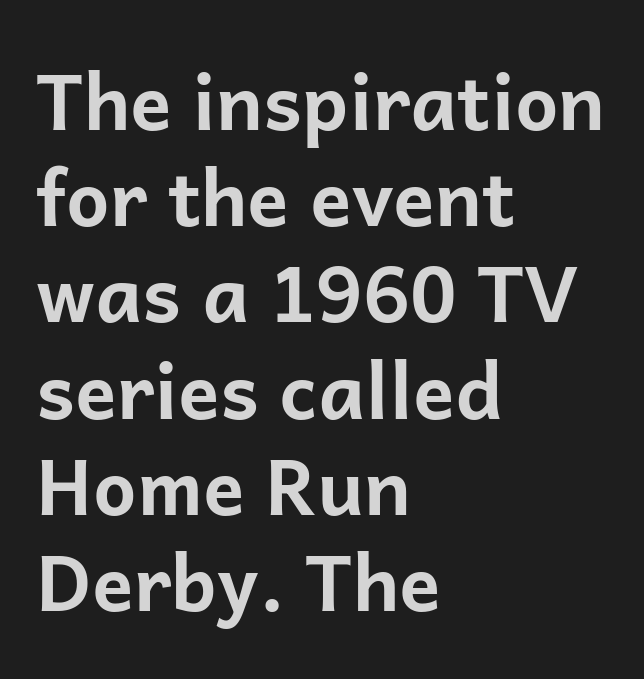
Q: Is the text bold? A: Yes.
Q: Is the text italic (slanted)? A: No, it is upright.
Q: Is the typeface a serif or a sans-serif typeface? A: Sans-serif.
Q: Is the text underlined? A: No.
Q: How is the paragraph aligned? A: Left-aligned.
Q: Is the spacing between letters normal or unusually wide? A: Normal.
Q: Is the spacing between lines tight, normal or loose? A: Normal.
Q: Width (condensed, normal, or wide)? A: Normal.
Q: Stroke contrast? A: Low.
Q: x-height? A: Medium.
Q: Monospaced? A: No.
